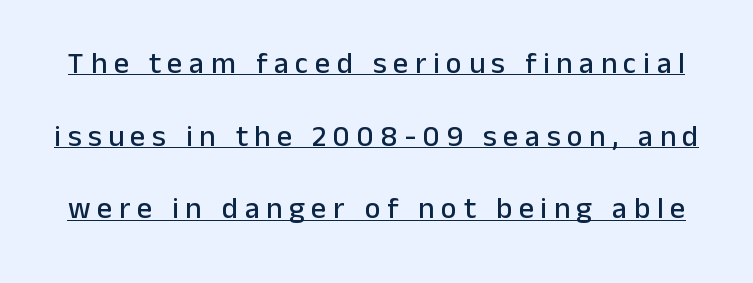
Q: Is the text italic (slanted)? A: No, it is upright.
Q: Is the typeface a serif or a sans-serif typeface? A: Sans-serif.
Q: Is the text underlined? A: Yes.
Q: Is the spacing between letters normal or unusually wide? A: Unusually wide.
Q: Is the spacing between lines tight, normal or loose? A: Loose.
Q: Width (condensed, normal, or wide)? A: Normal.
Q: Stroke contrast? A: Low.
Q: x-height? A: Medium.
Q: Monospaced? A: No.
